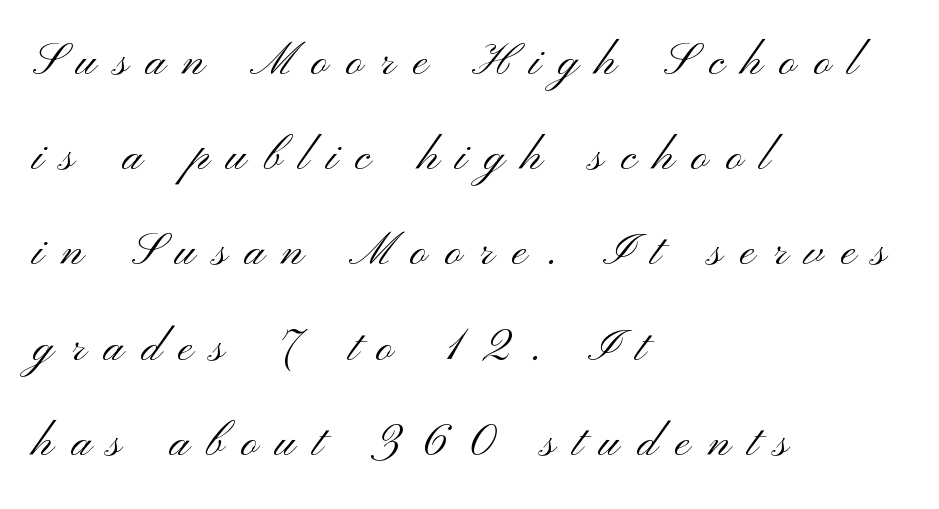
Underline: absent. This rendering uses left alignment, leaving the right contour irregular. Looks like regular typesetting: each glyph gets only the width it needs. These lines have a slow, spaced-out rhythm from letter to letter. The rows are spaced the way most documents space them.
